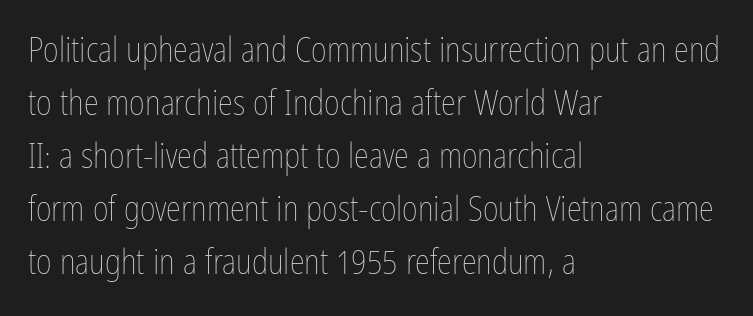
Q: Is the text bold? A: No.
Q: Is the text italic (slanted)? A: No, it is upright.
Q: Is the text underlined? A: No.
Q: How is the paragraph aligned? A: Left-aligned.
Q: Is the spacing between letters normal or unusually wide? A: Normal.
Q: Is the spacing between lines tight, normal or loose? A: Normal.
Q: Width (condensed, normal, or wide)? A: Condensed.
Q: Stroke contrast? A: Low.
Q: x-height? A: Medium.
Q: Monospaced? A: No.
